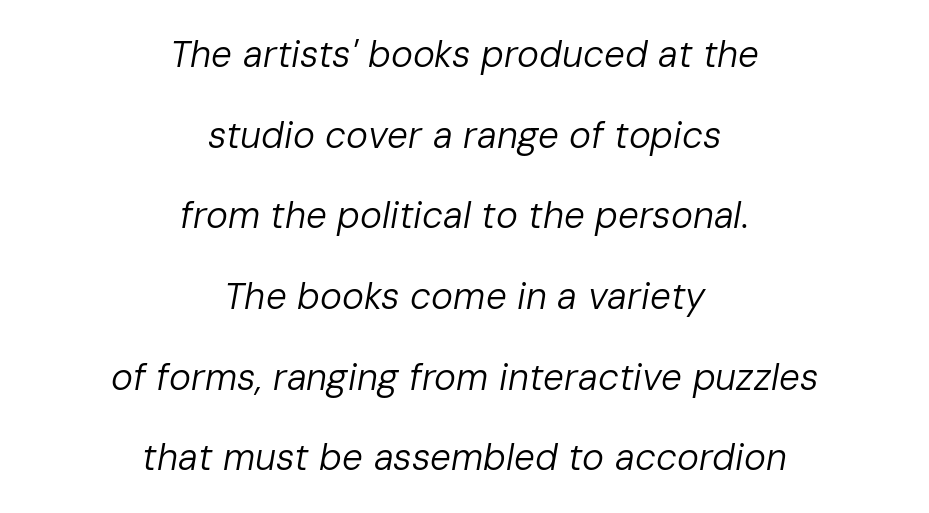
Baseline-to-baseline distance is far greater than the letter height. The glyphs look as if they've been sheared to an angle. Quick note: underline off. Looks like regular typesetting: each glyph gets only the width it needs. Words appear dense and cohesive because spacing is normal. Heaviness? Minimal to ordinary, like unemphasized prose.
